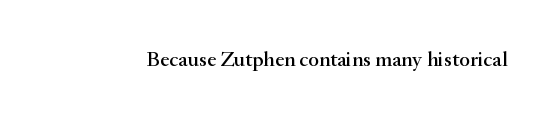
{"italic": "no", "underline": "no", "letter_spacing": "normal", "letter_spacing_em": 0.0, "glyph_px": 21}
